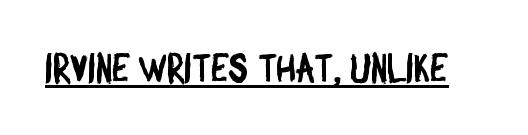
Each word holds together tightly as a unit, with standard inter-letter gaps. The passage shown is typed in a proportional face where columns would drift. These lines are composed in type without serifs. Students, observe the line beneath the letters — that is underlining.
